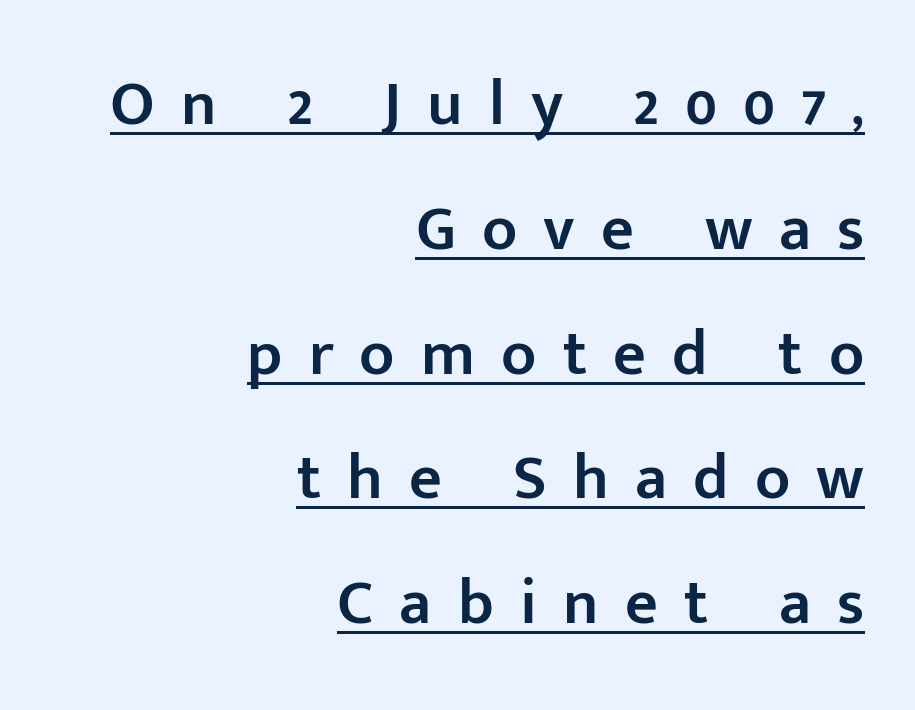
The image shows 64 px semibold sans-serif type, upright; set right-aligned, loose line spacing (1.95x), unusually wide letter spacing (+0.41 em), underlined; low stroke contrast and a medium x-height.
